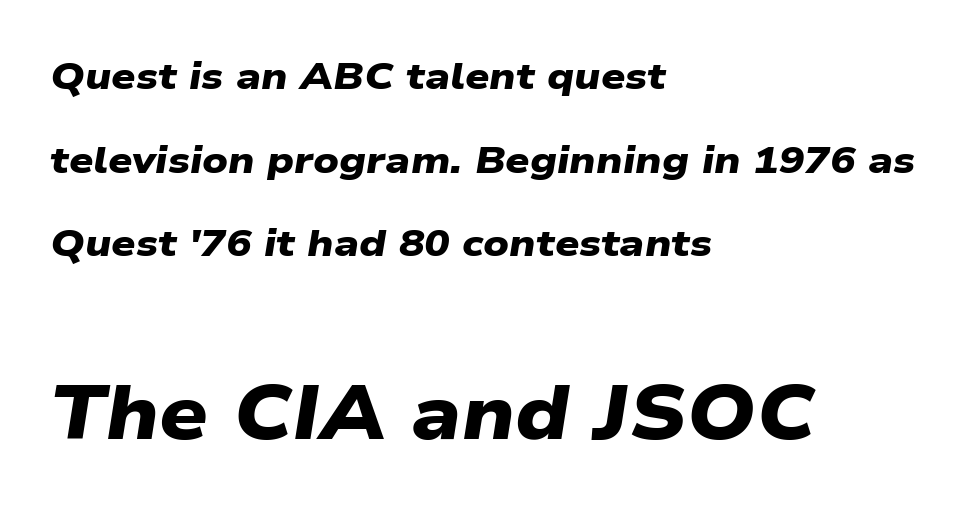
Q: Is the text bold? A: Yes.
Q: Is the typeface a serif or a sans-serif typeface? A: Sans-serif.
Q: Is the text underlined? A: No.
Q: How is the paragraph aligned? A: Left-aligned.
Q: Is the spacing between letters normal or unusually wide? A: Normal.
Q: Is the spacing between lines tight, normal or loose? A: Loose.
Q: Which block of text is set in a larger size, the first (top) or the second (bottom)? A: The second (bottom) one.
Q: Width (condensed, normal, or wide)? A: Wide.
Q: Stroke contrast? A: Low.
Q: x-height? A: Medium.
Q: Monospaced? A: No.
